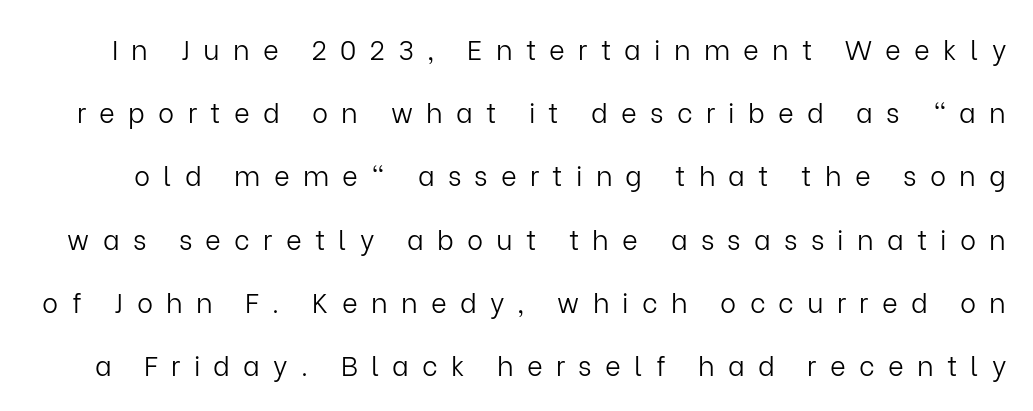
The image shows 27 px text type, upright; set loose line spacing (2.34x), unusually wide letter spacing (+0.49 em), not underlined.
